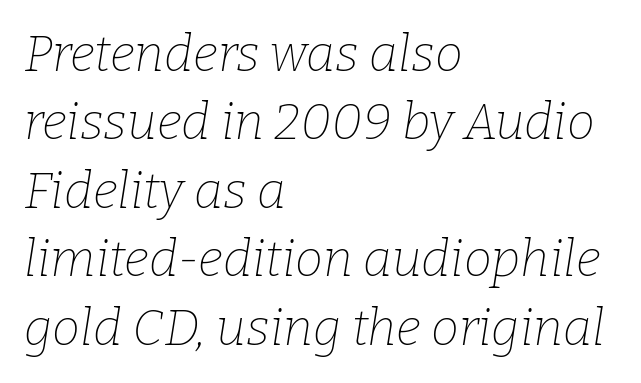
The image shows 50 px thin serif type, italic (leaning right); set left-aligned, normal line spacing (1.37x), normal letter spacing, not underlined; low stroke contrast and a medium x-height.
